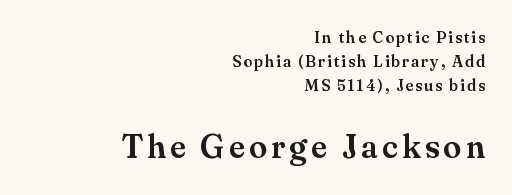
{"serif": "yes", "italic": "no", "width": "normal", "stroke_contrast": "medium", "x_height": "small", "monospaced": "no", "underline": "no", "align": "right", "line_spacing": "normal", "line_spacing_ratio": 1.5, "larger_block": "second", "size_ratio": 2.06, "glyph_px": 33}
